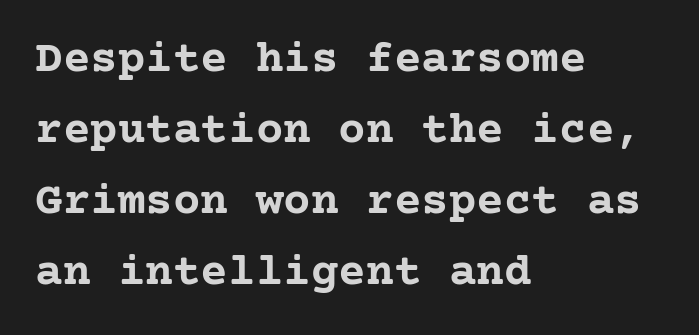
Q: Is the text bold? A: Yes.
Q: Is the text italic (slanted)? A: No, it is upright.
Q: Is the typeface a serif or a sans-serif typeface? A: Serif.
Q: Is the text underlined? A: No.
Q: How is the paragraph aligned? A: Left-aligned.
Q: Is the spacing between letters normal or unusually wide? A: Normal.
Q: Is the spacing between lines tight, normal or loose? A: Normal.
Q: Width (condensed, normal, or wide)? A: Normal.
Q: Stroke contrast? A: Low.
Q: x-height? A: Medium.
